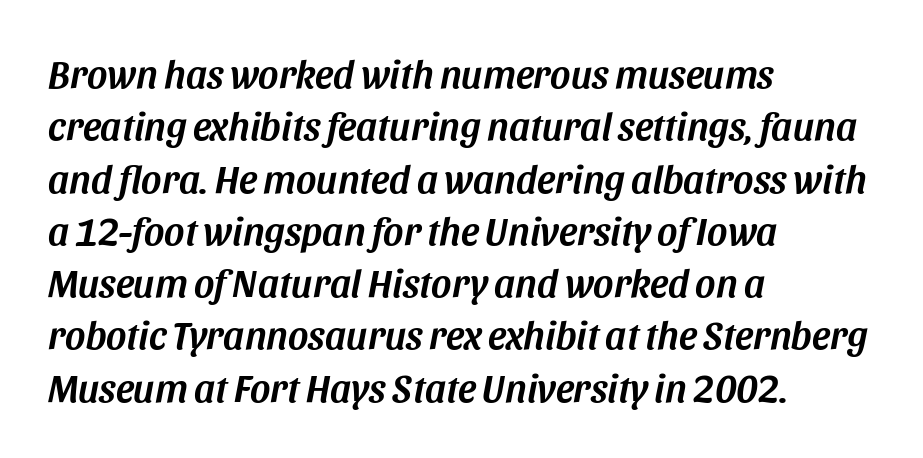
Q: Is the text italic (slanted)? A: Yes, it leans right by about 11 degrees.
Q: Is the text underlined? A: No.
Q: How is the paragraph aligned? A: Left-aligned.
Q: Is the spacing between letters normal or unusually wide? A: Normal.
Q: Is the spacing between lines tight, normal or loose? A: Normal.
Q: Width (condensed, normal, or wide)? A: Normal.
Q: Stroke contrast? A: Medium.
Q: x-height? A: Large.
Q: Monospaced? A: No.
